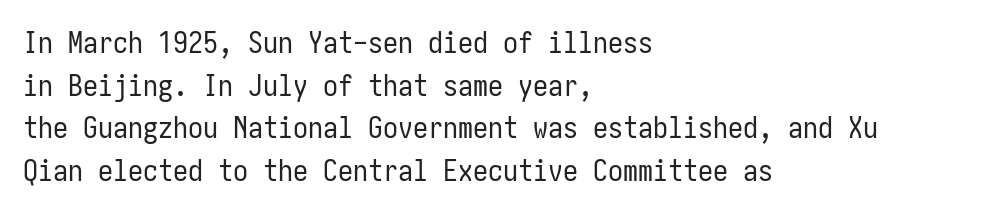
The typesetter chose a ragged-right arrangement here. The passage shown is typeset with a sans-serif family. The font sits on the lighter half of the weight spectrum, regular included. Glance below the letters and you will spot only blank space. Horizontal bands of white between lines are of average thickness. A typesetter would call this zero additional tracking.
